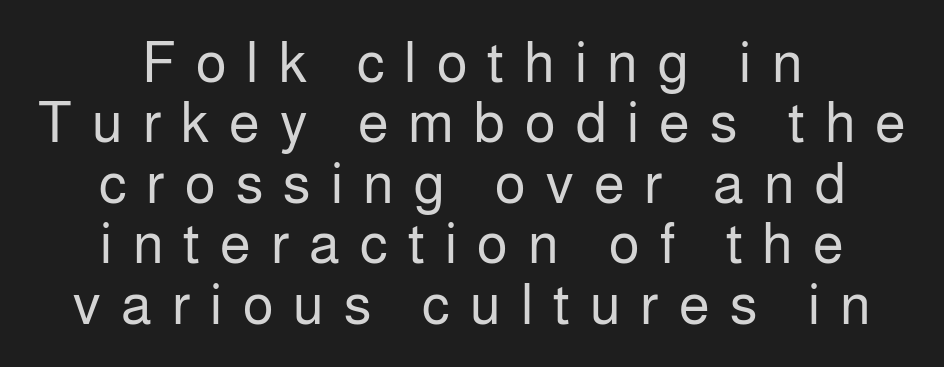
Q: Is the text bold? A: No.
Q: Is the text italic (slanted)? A: No, it is upright.
Q: Is the typeface a serif or a sans-serif typeface? A: Sans-serif.
Q: Is the text underlined? A: No.
Q: How is the paragraph aligned? A: Centered.
Q: Is the spacing between letters normal or unusually wide? A: Unusually wide.
Q: Is the spacing between lines tight, normal or loose? A: Tight.
Q: Width (condensed, normal, or wide)? A: Normal.
Q: Stroke contrast? A: Low.
Q: x-height? A: Medium.
Q: Monospaced? A: No.
